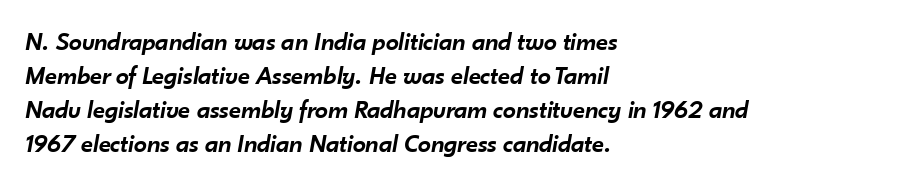
The image shows 26 px text type, italic (leaning right); set left-aligned, normal line spacing (1.31x), normal letter spacing, not underlined.
